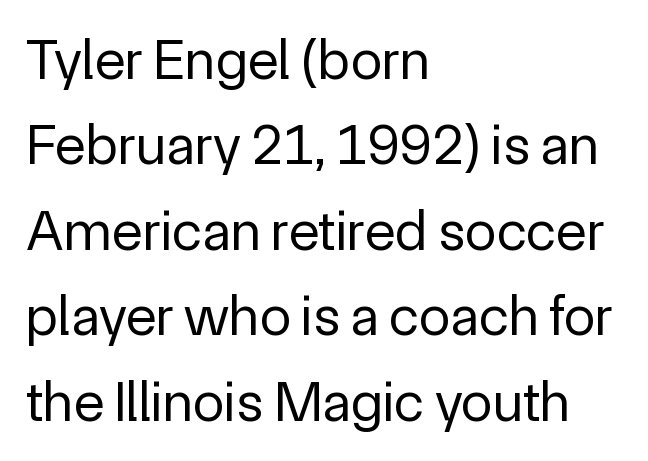
Examine the stroke ends and you'll find no serifs. This is not heavy type; no bold has been used. The area under the type is left untouched. Typeset ragged right — the left edge is the straight one. Posture: vertical.
